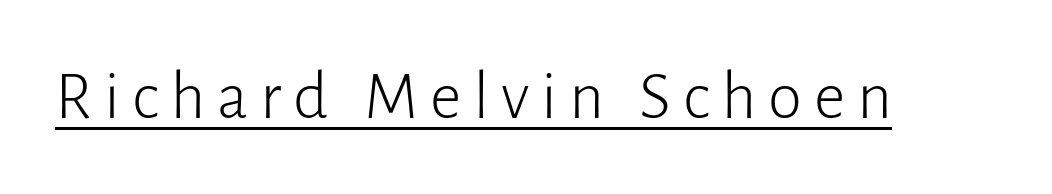
Each line of the rendering has a horizontal stroke beneath the glyphs. Vertical strokes here are truly vertical. Think of a printed novel: that variable character pitch is what you see here. Does the type have serifs? No, each stem ends abruptly. The font sits on the lighter half of the weight spectrum, regular included.
